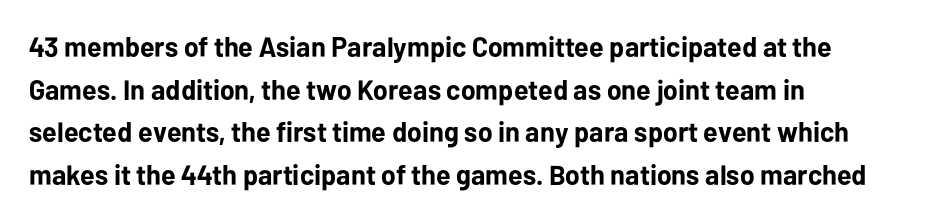
Each letter keeps its own natural width here, so spacing adapts to shape. Its strokes are broad and dark, the hallmark of bold type. The font's upright variant was chosen for this text. Classification — sans serif. Just letters on the line, the space beneath them empty. A normal amount of white space separates one row of letters from the next.
